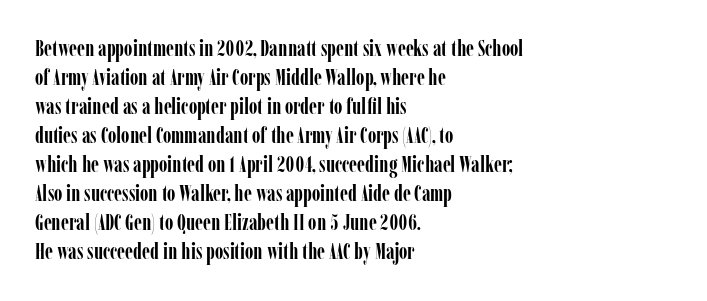
{"italic": "no", "bold": "yes", "underline": "no", "align": "left", "line_spacing": "normal", "line_spacing_ratio": 1.32, "letter_spacing": "normal", "letter_spacing_em": 0.0, "glyph_px": 22}
